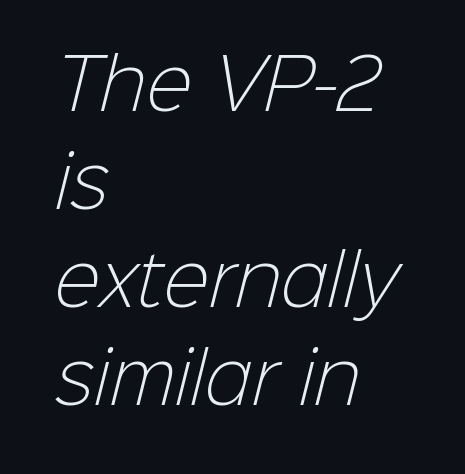
The text block is weighted toward the left margin, trailing off unevenly rightward. The typeface has the unassuming heft of standard copy or less. The baseline area is clear. Nope, no serifs anywhere on these letters. Character widths vary here, with narrow letters taking less room than wide ones. The rendering keeps characters at their native spacing.
